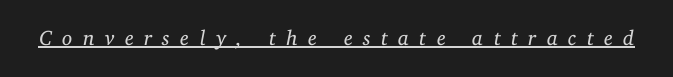
{"italic": "yes", "lean": "right", "slant_degrees": 11, "bold": "no", "underline": "yes", "letter_spacing": "wide", "letter_spacing_em": 0.49, "glyph_px": 21}
